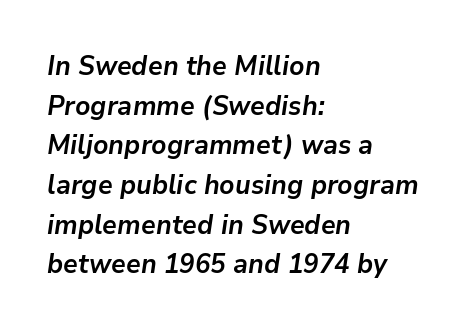
{"italic": "yes", "lean": "right", "slant_degrees": 9, "bold": "yes", "underline": "no", "align": "left", "line_spacing": "normal", "line_spacing_ratio": 1.47, "letter_spacing": "normal", "letter_spacing_em": 0.0, "glyph_px": 27}
